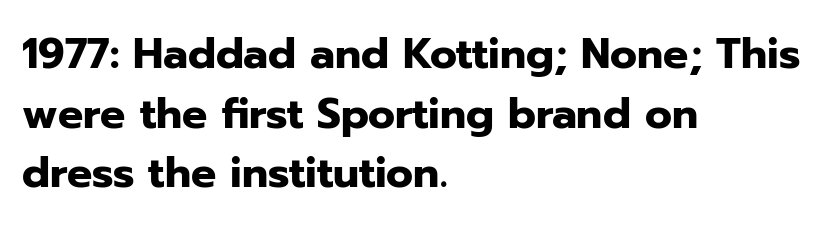
Q: Is the text bold? A: Yes.
Q: Is the text italic (slanted)? A: No, it is upright.
Q: Is the typeface a serif or a sans-serif typeface? A: Sans-serif.
Q: Is the text underlined? A: No.
Q: How is the paragraph aligned? A: Left-aligned.
Q: Is the spacing between letters normal or unusually wide? A: Normal.
Q: Is the spacing between lines tight, normal or loose? A: Normal.
Q: Width (condensed, normal, or wide)? A: Normal.
Q: Stroke contrast? A: Low.
Q: x-height? A: Medium.
Q: Monospaced? A: No.
